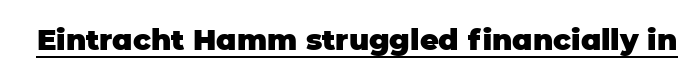
{"serif": "no", "italic": "no", "bold": "yes", "weight": "heavy", "width": "normal", "stroke_contrast": "low", "x_height": "large", "monospaced": "no", "underline": "yes", "letter_spacing": "normal", "letter_spacing_em": 0.0, "glyph_px": 29}
